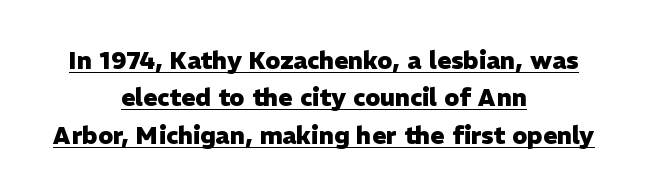
The image shows 24 px bold type, upright; set centered, normal line spacing (1.56x), normal letter spacing, underlined.
